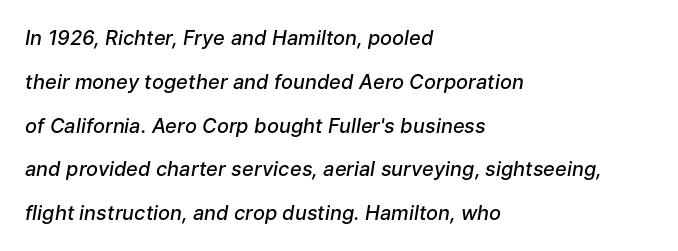
{"italic": "yes", "lean": "right", "slant_degrees": 9, "bold": "semi", "underline": "no", "align": "left", "line_spacing": "loose", "line_spacing_ratio": 2.19, "letter_spacing": "normal", "letter_spacing_em": 0.0, "glyph_px": 20}
